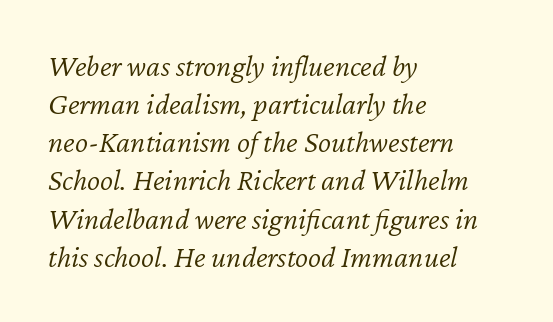
{"italic": "yes", "lean": "right", "slant_degrees": 12, "bold": "no", "weight": "light", "width": "normal", "stroke_contrast": "low", "x_height": "medium", "monospaced": "no", "underline": "no", "align": "left", "line_spacing_ratio": 1.23, "letter_spacing": "normal", "letter_spacing_em": 0.0, "glyph_px": 31}
